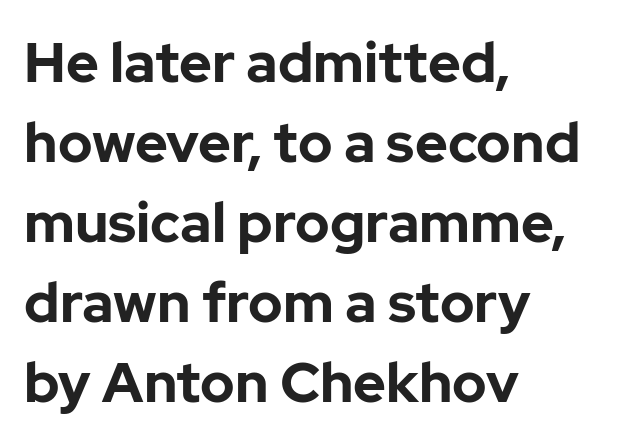
The typesetter chose a ragged-right arrangement here. Rule under the text: the space is simply empty. Serifs: no, the terminals of the letterforms are clean. Is there much room between lines? A standard amount, neither cramped nor airy.
